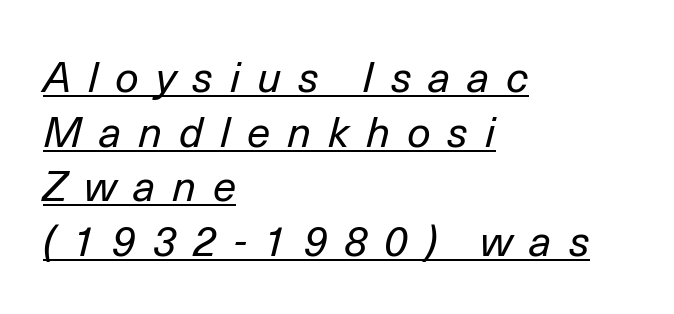
{"italic": "yes", "lean": "right", "slant_degrees": 14, "bold": "no", "weight": "regular", "width": "normal", "stroke_contrast": "low", "x_height": "medium", "monospaced": "no", "underline": "yes", "align": "left", "line_spacing": "normal", "line_spacing_ratio": 1.3, "letter_spacing": "wide", "letter_spacing_em": 0.4, "glyph_px": 42}
